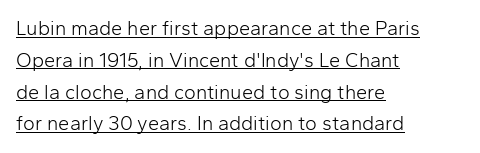
The image shows 20 px text type, upright; set left-aligned, normal line spacing (1.59x), normal letter spacing, underlined.
